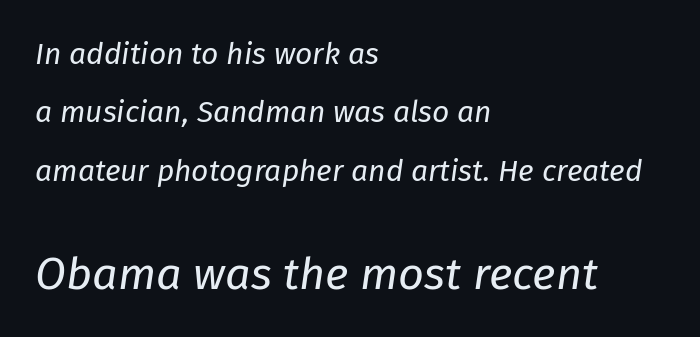
Words appear dense and cohesive because spacing is normal. Check under the words: just untouched page. The composition opens small and finishes big. Stems and bowls with no extra thickness — not bold.
